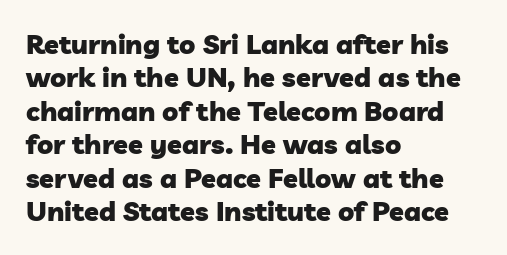
The image shows 27 px bold type; set left-aligned, line spacing 1.24x, normal letter spacing, not underlined.
